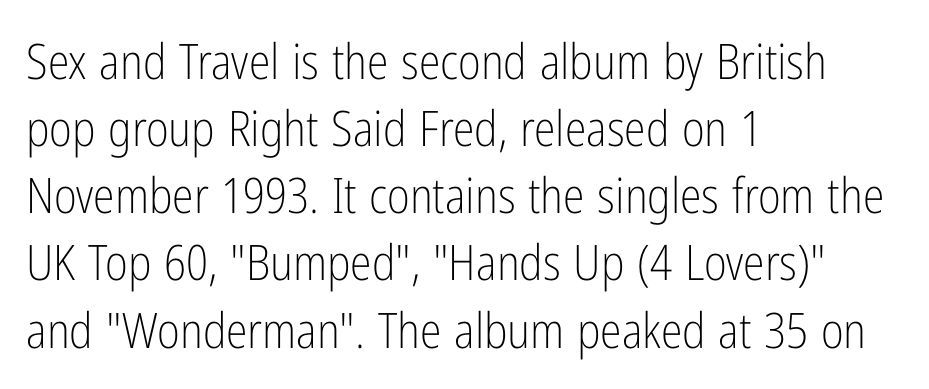
{"serif": "no", "italic": "no", "bold": "no", "weight": "light", "width": "condensed", "stroke_contrast": "low", "x_height": "medium", "monospaced": "no", "underline": "no", "align": "left", "line_spacing": "normal", "line_spacing_ratio": 1.37, "letter_spacing": "normal", "letter_spacing_em": 0.0, "glyph_px": 49}
